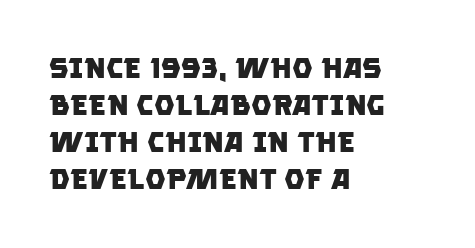
{"serif": "no", "bold": "yes", "weight": "heavy", "width": "normal", "stroke_contrast": "low", "x_height": "large", "monospaced": "no", "underline": "no", "align": "left", "line_spacing": "normal", "line_spacing_ratio": 1.28, "letter_spacing": "normal", "letter_spacing_em": 0.0, "glyph_px": 29}
